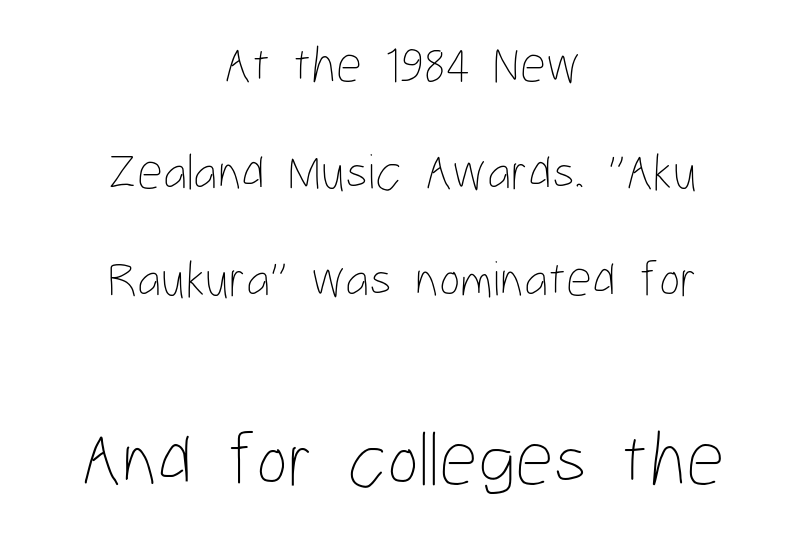
{"italic": "no", "bold": "no", "weight": "thin", "width": "condensed", "stroke_contrast": "low", "x_height": "medium", "monospaced": "no", "underline": "no", "align": "center", "line_spacing": "loose", "line_spacing_ratio": 2.1, "letter_spacing": "normal", "letter_spacing_em": 0.0, "larger_block": "second", "size_ratio": 1.49, "glyph_px": 76}
